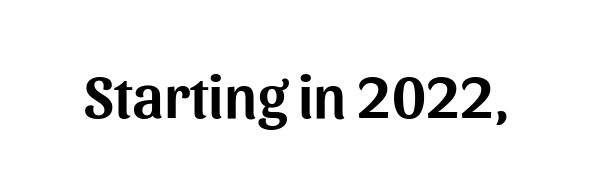
The image shows 61 px sans-serif type, upright; set normal letter spacing, not underlined; medium stroke contrast and a medium x-height.
